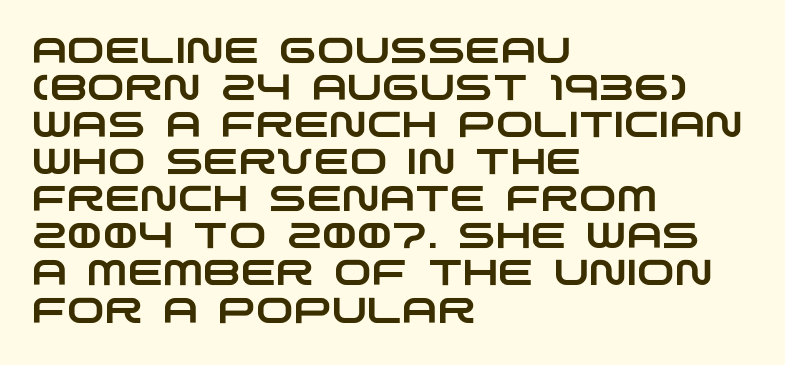
The image shows 36 px wide sans-serif type; set left-aligned, tight line spacing (1.03x), normal letter spacing, not underlined; low stroke contrast and a large x-height.
